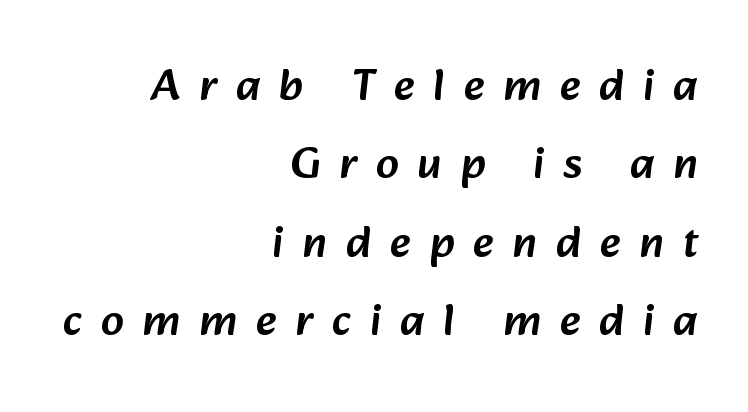
Between one letter and the next there's a generous, obvious gap. Letterform terminals end flat and unadorned throughout the passage. Here the designer chose a conventional face with non-uniform glyph widths. Each row of text sits above clean, open space.
